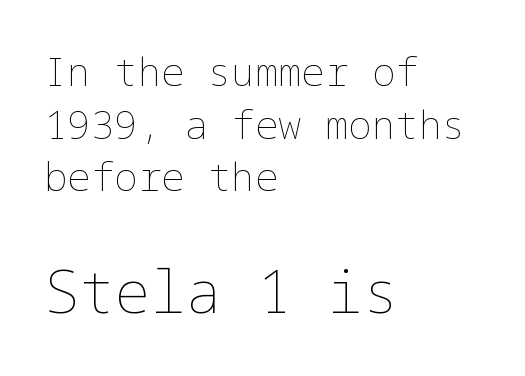
Q: Is the text bold? A: No.
Q: Is the text italic (slanted)? A: No, it is upright.
Q: Is the text underlined? A: No.
Q: How is the paragraph aligned? A: Left-aligned.
Q: Is the spacing between letters normal or unusually wide? A: Normal.
Q: Is the spacing between lines tight, normal or loose? A: Normal.
Q: Which block of text is set in a larger size, the first (top) or the second (bottom)? A: The second (bottom) one.
Q: Width (condensed, normal, or wide)? A: Normal.
Q: Stroke contrast? A: Low.
Q: x-height? A: Medium.
